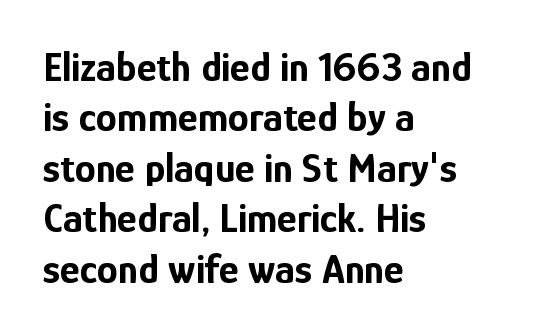
Posture: vertical. Do the characters align in a grid? No, the font is proportional. Set as a true bold cut, around the 700 mark. Each letter's strokes conclude bluntly, with no projecting serifs. Visually the block forms a straight wall on the left and a jagged coastline on the right. Check under the words: just untouched page.
